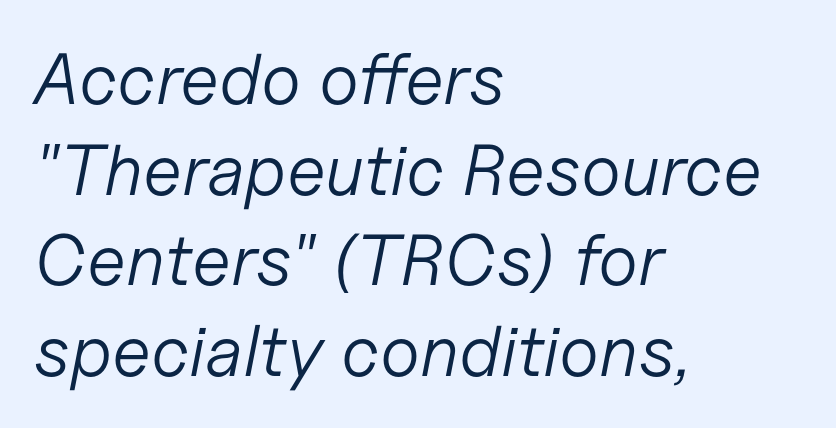
The image shows 72 px light type, italic (leaning right); set left-aligned, normal line spacing (1.26x), normal letter spacing, not underlined; low stroke contrast and a medium x-height.
